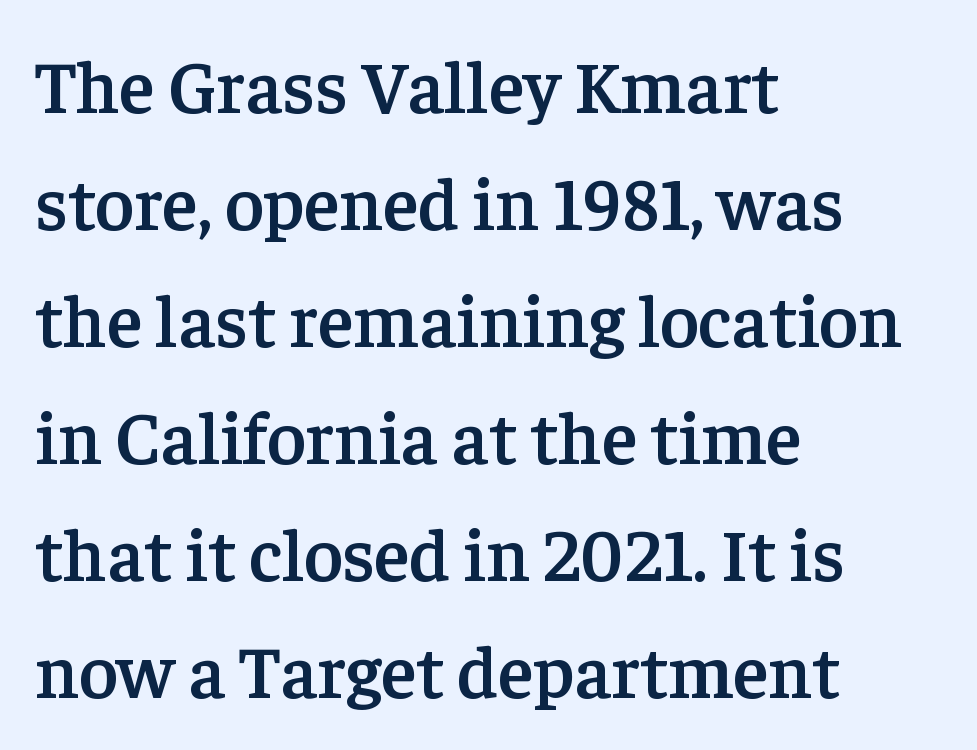
Q: Is the text bold? A: Semi-bold.
Q: Is the text italic (slanted)? A: No, it is upright.
Q: Is the typeface a serif or a sans-serif typeface? A: Serif.
Q: Is the text underlined? A: No.
Q: How is the paragraph aligned? A: Left-aligned.
Q: Is the spacing between letters normal or unusually wide? A: Normal.
Q: Is the spacing between lines tight, normal or loose? A: Normal.
Q: Width (condensed, normal, or wide)? A: Normal.
Q: Stroke contrast? A: Low.
Q: x-height? A: Medium.
Q: Monospaced? A: No.
